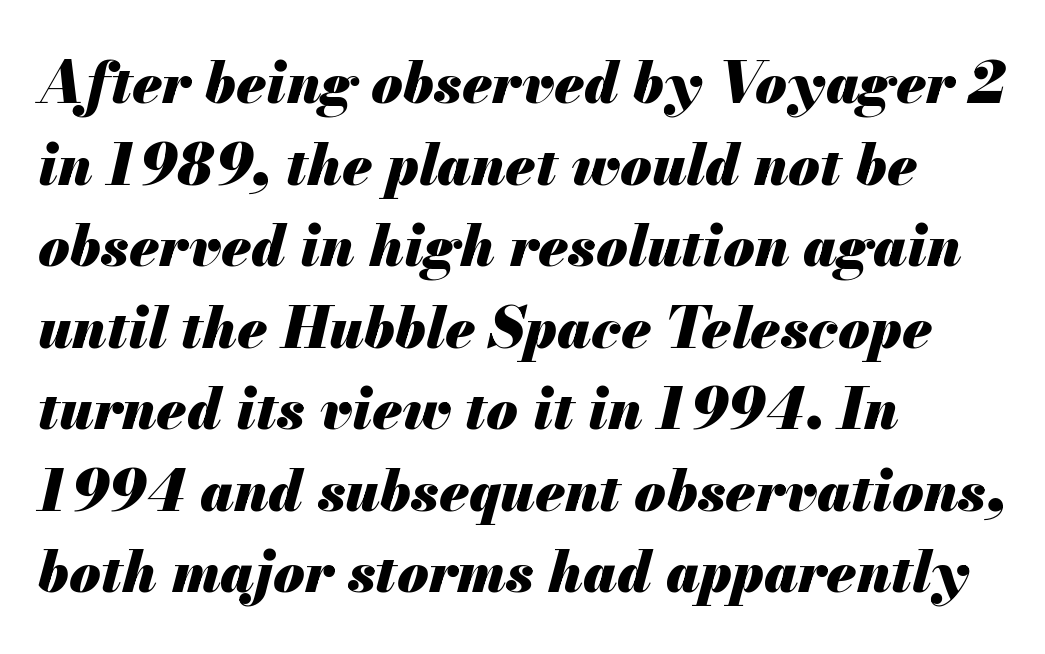
An italicized treatment has been applied to the whole sample. The face used here is proportionally spaced, like ordinary book or web type. These lines stack with their left ends in a neat column. Standard letterfit; no display-style spreading of the glyphs. A bare baseline throughout the passage. The space between consecutive lines is moderate.
